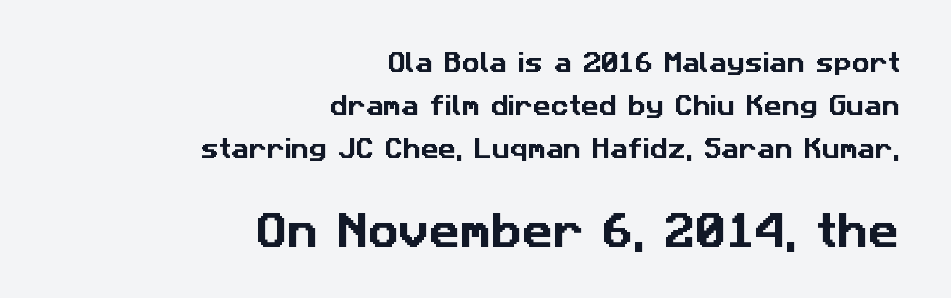
The image shows 38 px sans-serif type; set right-aligned, loose line spacing (1.95x), normal letter spacing, not underlined; the second (bottom) block is 1.73x larger; low stroke contrast and a medium x-height.
